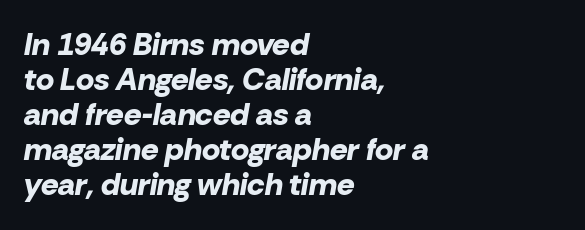
Q: Is the text bold? A: Yes.
Q: Is the text italic (slanted)? A: Yes, it leans right by about 10 degrees.
Q: Is the text underlined? A: No.
Q: How is the paragraph aligned? A: Left-aligned.
Q: Is the spacing between letters normal or unusually wide? A: Normal.
Q: Is the spacing between lines tight, normal or loose? A: Tight.
Q: Width (condensed, normal, or wide)? A: Normal.
Q: Stroke contrast? A: Low.
Q: x-height? A: Medium.
Q: Monospaced? A: No.
